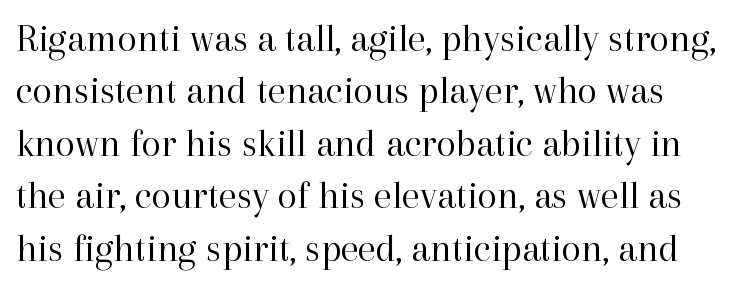
Q: Is the text bold? A: No.
Q: Is the text italic (slanted)? A: No, it is upright.
Q: Is the typeface a serif or a sans-serif typeface? A: Serif.
Q: Is the text underlined? A: No.
Q: Is the spacing between letters normal or unusually wide? A: Normal.
Q: Is the spacing between lines tight, normal or loose? A: Normal.
Q: Width (condensed, normal, or wide)? A: Normal.
Q: Stroke contrast? A: High.
Q: x-height? A: Medium.
Q: Monospaced? A: No.
